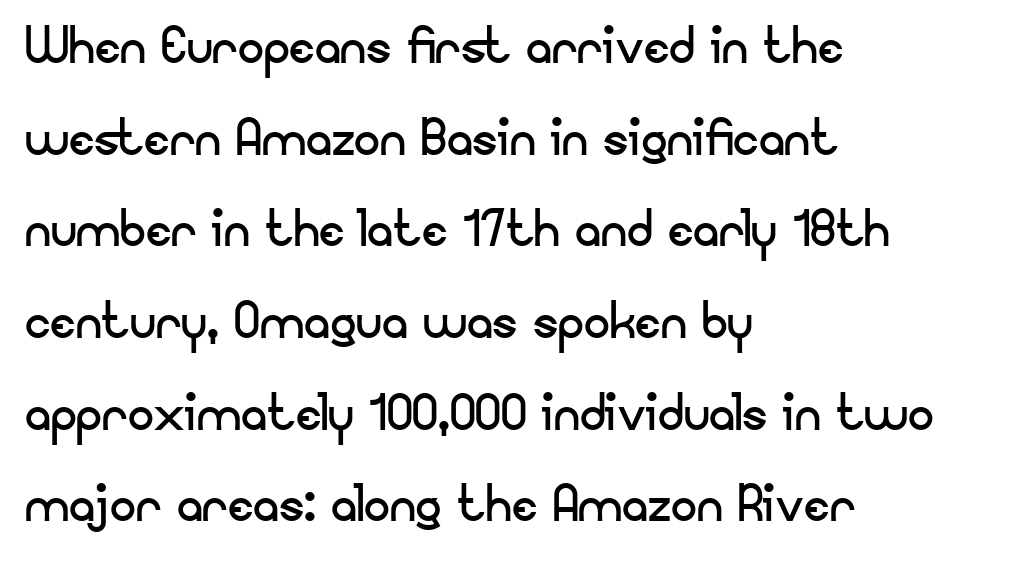
The image shows 65 px regular-weight sans-serif type, upright; set left-aligned, normal line spacing (1.41x), normal letter spacing, not underlined; low stroke contrast and a small x-height.
